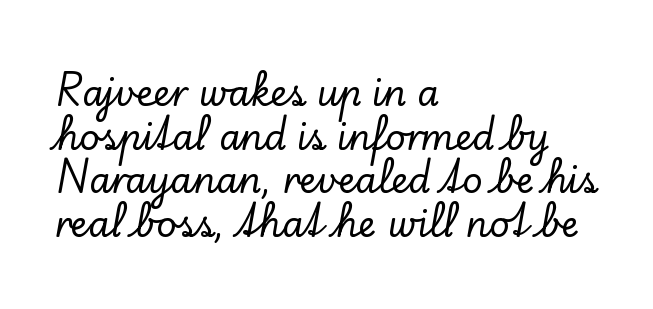
No extra tracking has been applied to these lines. Clear beneath every line of the passage. A classic flush-left, rag-right setting is used for this passage. Think of a printed novel: that variable character pitch is what you see here. The font family rendered here belongs to the serif group.
